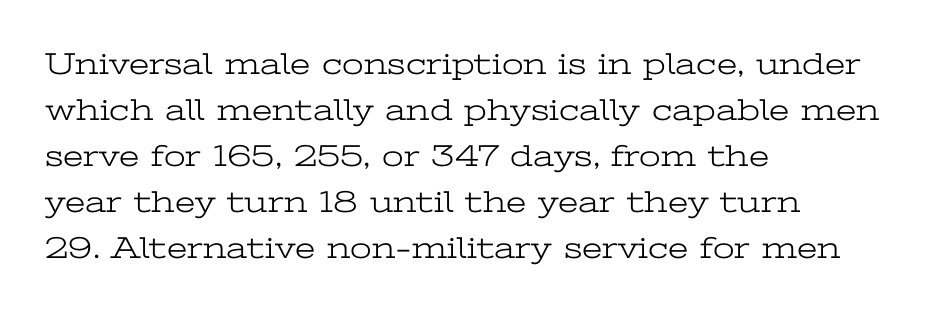
{"serif": "yes", "italic": "no", "bold": "no", "weight": "light", "width": "wide", "stroke_contrast": "low", "x_height": "medium", "monospaced": "no", "underline": "no", "align": "left", "line_spacing": "normal", "line_spacing_ratio": 1.48, "letter_spacing": "normal", "letter_spacing_em": 0.0, "glyph_px": 31}
